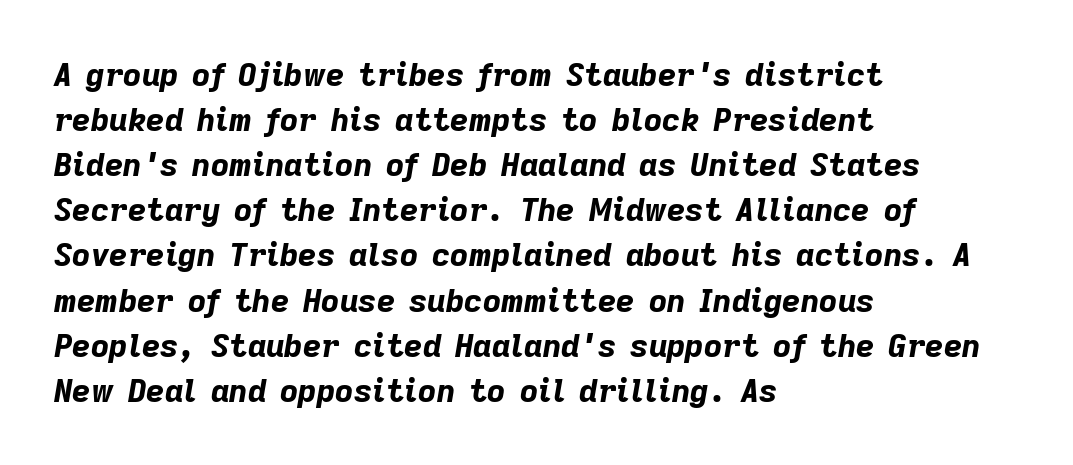
Q: Is the text bold? A: Yes.
Q: Is the text italic (slanted)? A: Yes, it leans right by about 9 degrees.
Q: Is the text underlined? A: No.
Q: How is the paragraph aligned? A: Left-aligned.
Q: Is the spacing between letters normal or unusually wide? A: Normal.
Q: Is the spacing between lines tight, normal or loose? A: Normal.
Q: Width (condensed, normal, or wide)? A: Normal.
Q: Stroke contrast? A: Low.
Q: x-height? A: Medium.
Q: Monospaced? A: No.
